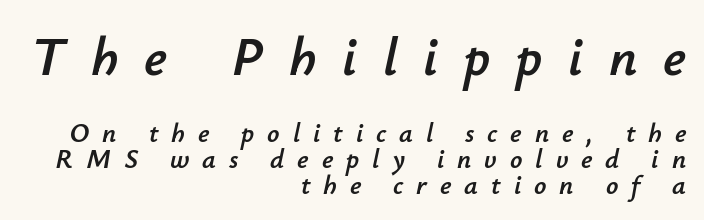
Q: Is the text italic (slanted)? A: Yes, it leans right by about 12 degrees.
Q: Is the text underlined? A: No.
Q: How is the paragraph aligned? A: Right-aligned.
Q: Is the spacing between letters normal or unusually wide? A: Unusually wide.
Q: Is the spacing between lines tight, normal or loose? A: Tight.
Q: Which block of text is set in a larger size, the first (top) or the second (bottom)? A: The first (top) one.
Q: Width (condensed, normal, or wide)? A: Normal.
Q: Stroke contrast? A: Low.
Q: x-height? A: Small.
Q: Monospaced? A: No.
